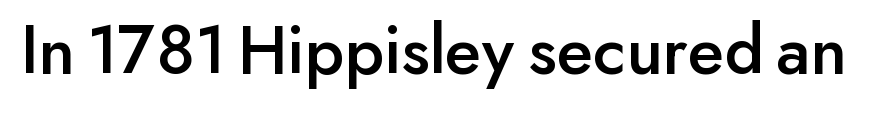
{"serif": "no", "italic": "no", "width": "normal", "stroke_contrast": "low", "x_height": "small", "monospaced": "no", "underline": "no", "letter_spacing": "normal", "letter_spacing_em": 0.0, "glyph_px": 72}
